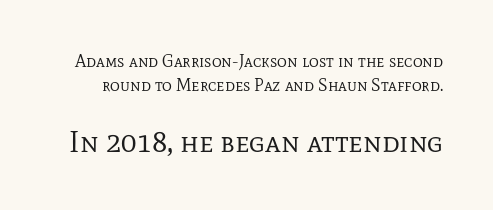
The image shows 30 px regular-weight serif type, upright; set normal line spacing (1.43x), normal letter spacing, not underlined; the second (bottom) block is 1.76x larger; low stroke contrast and a medium x-height.
